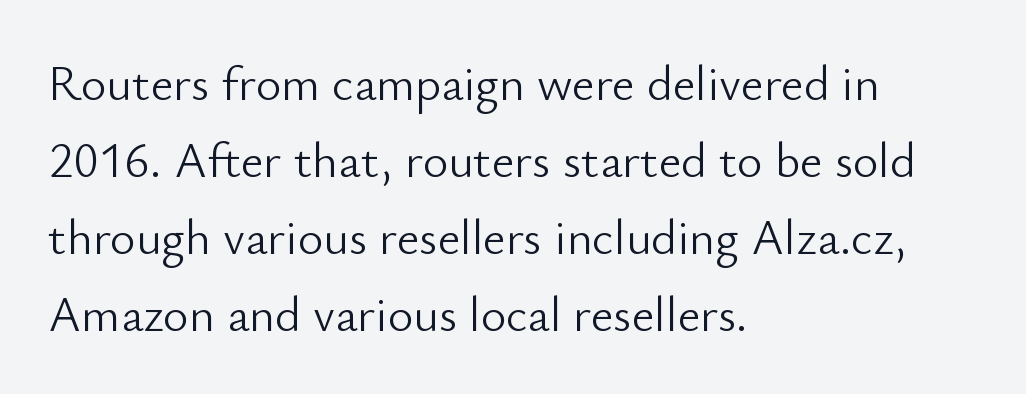
The image shows 49 px light sans-serif type, upright; set left-aligned, normal line spacing (1.57x), normal letter spacing, not underlined; low stroke contrast and a small x-height.
